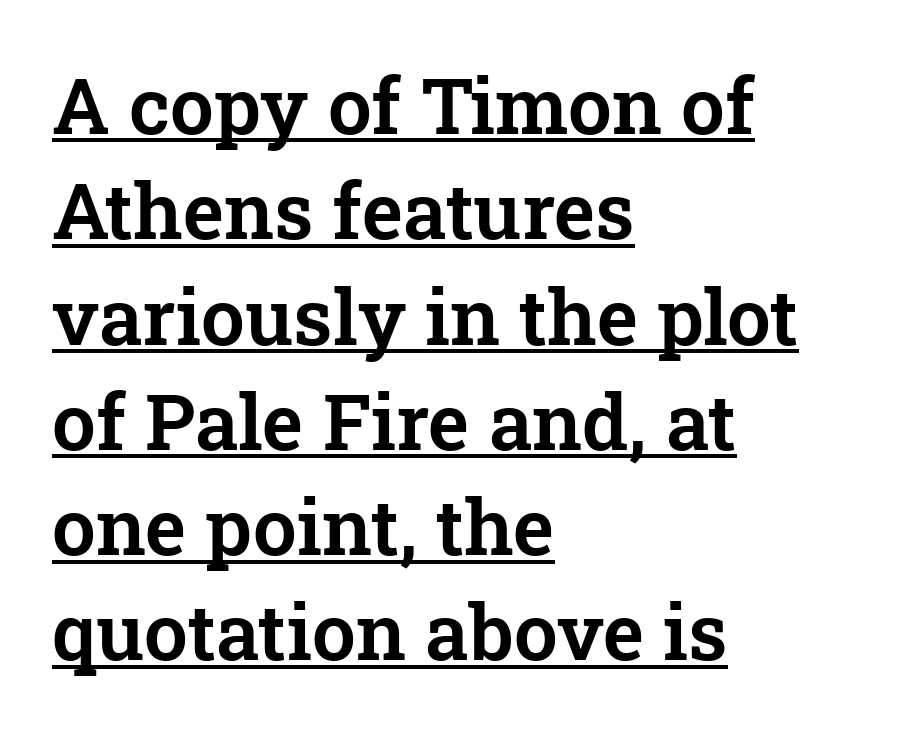
{"serif": "yes", "italic": "no", "width": "normal", "stroke_contrast": "low", "x_height": "medium", "monospaced": "no", "underline": "yes", "align": "left", "line_spacing": "normal", "line_spacing_ratio": 1.35, "letter_spacing": "normal", "letter_spacing_em": 0.0, "glyph_px": 78}
